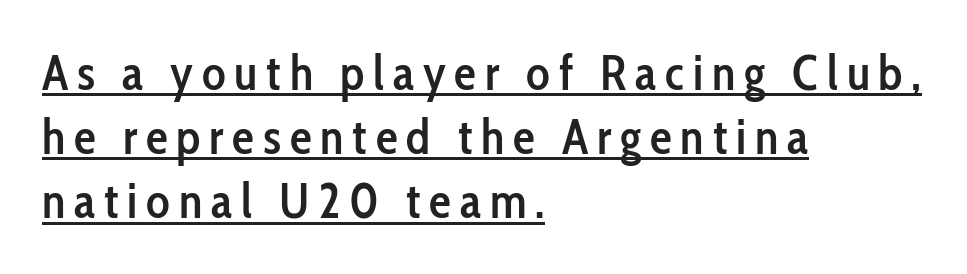
Looks like someone drew a line under every word here. The axis of the letterforms is exactly vertical. Layout note: lines flush left. The face used here is proportionally spaced, like ordinary book or web type.
